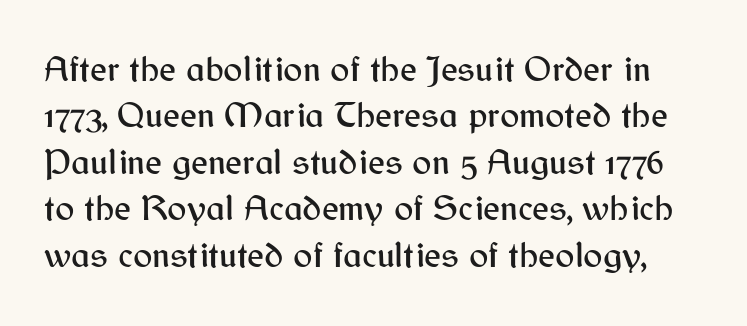
The image shows 36 px sans-serif type, upright; set normal line spacing (1.29x), normal letter spacing, not underlined; medium stroke contrast and a medium x-height.
